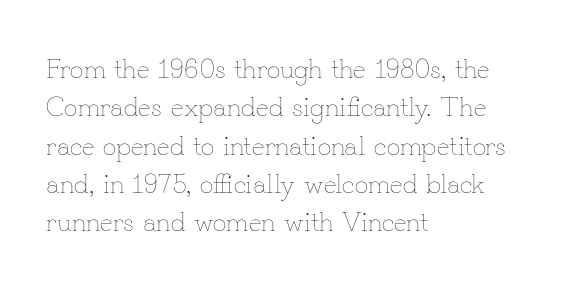
Q: Is the text bold? A: No.
Q: Is the text italic (slanted)? A: No, it is upright.
Q: Is the text underlined? A: No.
Q: How is the paragraph aligned? A: Left-aligned.
Q: Is the spacing between letters normal or unusually wide? A: Normal.
Q: Is the spacing between lines tight, normal or loose? A: Normal.
